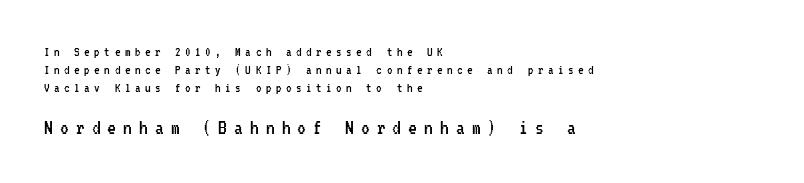
The image shows 22 px text type, upright; set left-aligned, normal line spacing (1.29x), unusually wide letter spacing (+0.32 em), not underlined; the second (bottom) block is 1.57x larger.
